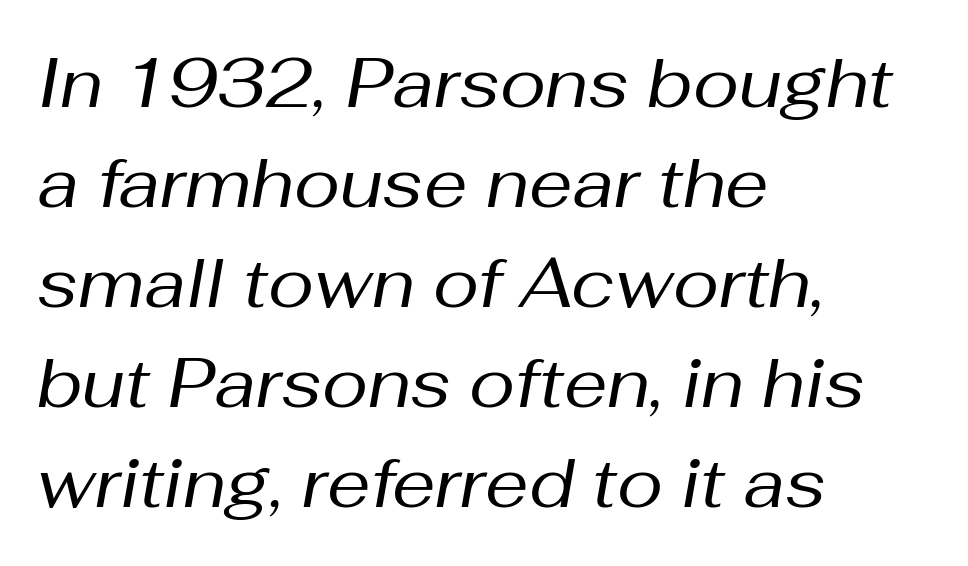
The image shows 69 px regular-weight type, italic (leaning right); set left-aligned, normal line spacing (1.45x), normal letter spacing, not underlined; medium stroke contrast and a medium x-height.
